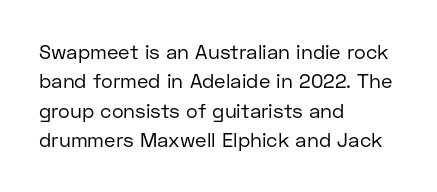
{"italic": "no", "bold": "no", "underline": "no", "align": "left", "line_spacing": "normal", "line_spacing_ratio": 1.47, "letter_spacing": "normal", "letter_spacing_em": 0.0, "glyph_px": 20}
